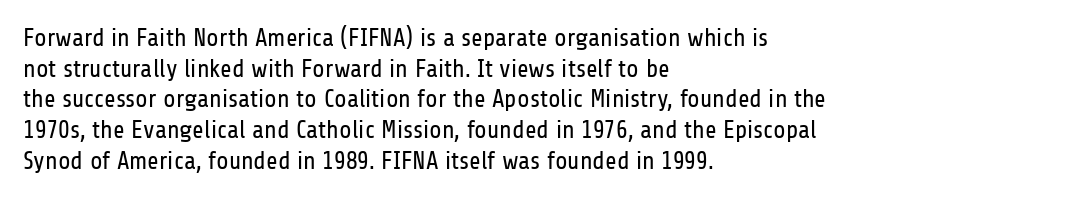
The letters look calm and open, with moderate or lighter stems. Descenders are the only things crossing below the line. Left-aligned paragraph, ragged on the right. Short note: letters normally spaced.
